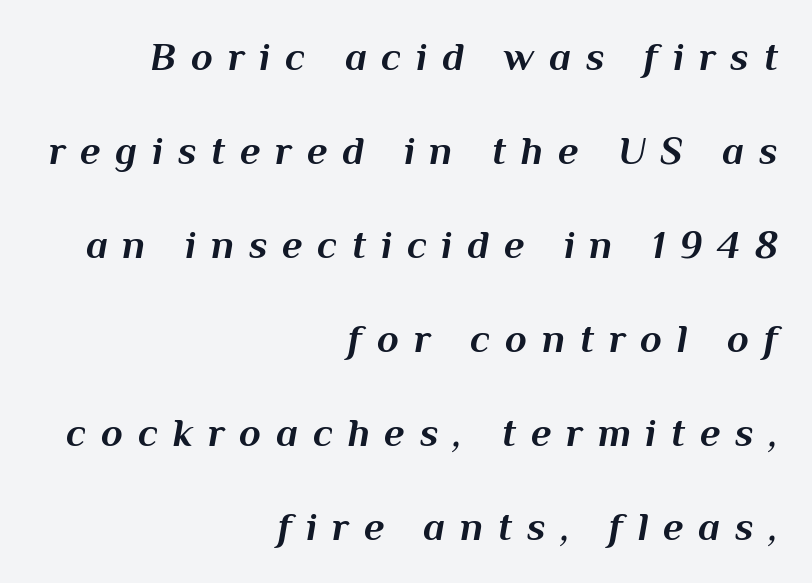
The image shows 40 px bold type, italic (leaning right); set right-aligned, loose line spacing (2.35x), unusually wide letter spacing (+0.37 em), not underlined; medium stroke contrast and a medium x-height.
